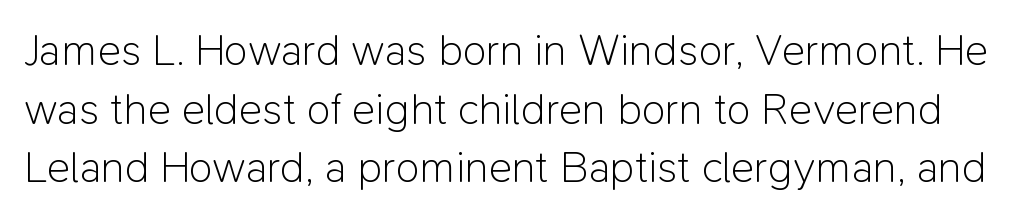
Q: Is the text bold? A: No.
Q: Is the text italic (slanted)? A: No, it is upright.
Q: Is the typeface a serif or a sans-serif typeface? A: Sans-serif.
Q: Is the text underlined? A: No.
Q: Is the spacing between letters normal or unusually wide? A: Normal.
Q: Is the spacing between lines tight, normal or loose? A: Normal.
Q: Width (condensed, normal, or wide)? A: Normal.
Q: Stroke contrast? A: Low.
Q: x-height? A: Medium.
Q: Monospaced? A: No.
